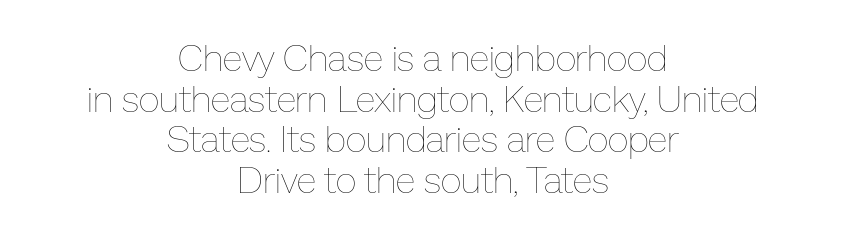
{"italic": "no", "bold": "no", "weight": "thin", "width": "normal", "stroke_contrast": "low", "x_height": "medium", "monospaced": "no", "underline": "no", "align": "center", "line_spacing": "tight", "line_spacing_ratio": 1.1, "letter_spacing": "normal", "letter_spacing_em": 0.0, "glyph_px": 37}
